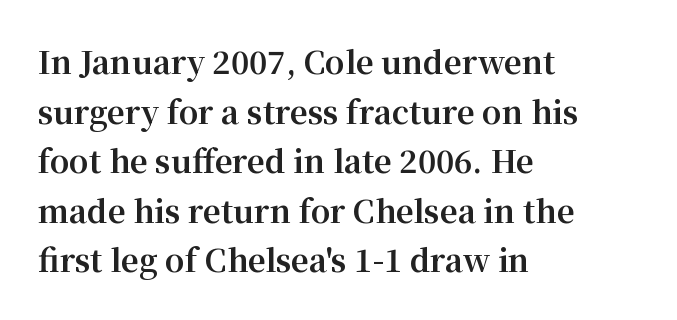
Q: Is the text bold? A: Yes.
Q: Is the text italic (slanted)? A: No, it is upright.
Q: Is the typeface a serif or a sans-serif typeface? A: Serif.
Q: Is the text underlined? A: No.
Q: How is the paragraph aligned? A: Left-aligned.
Q: Is the spacing between letters normal or unusually wide? A: Normal.
Q: Is the spacing between lines tight, normal or loose? A: Normal.
Q: Width (condensed, normal, or wide)? A: Normal.
Q: Stroke contrast? A: Medium.
Q: x-height? A: Medium.
Q: Monospaced? A: No.
